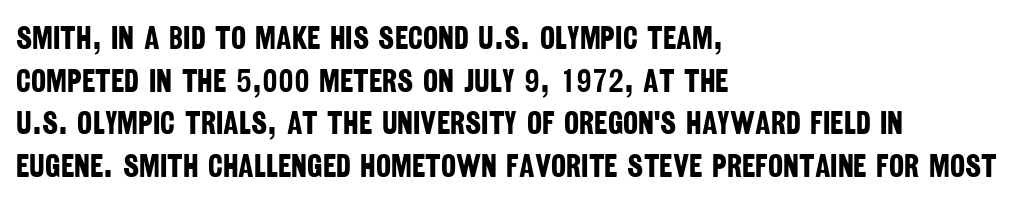
Summary of vertical rhythm: regular, with standard interline spacing. In terms of letterform style, serifs are entirely absent. Does extra space separate the letters? No, they use regular spacing. Bold? Absolutely — the strokes are thick and heavy. This sample has the flowing, uneven cadence of proportional lettering. Casual observation: everything's shoved over to the left.
